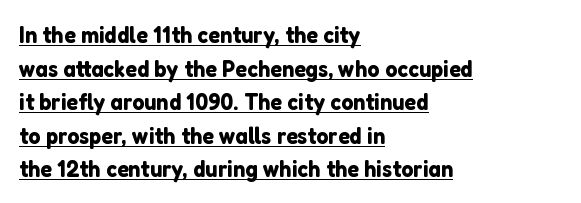
Q: Is the text italic (slanted)? A: No, it is upright.
Q: Is the text underlined? A: Yes.
Q: How is the paragraph aligned? A: Left-aligned.
Q: Is the spacing between letters normal or unusually wide? A: Normal.
Q: Is the spacing between lines tight, normal or loose? A: Normal.
